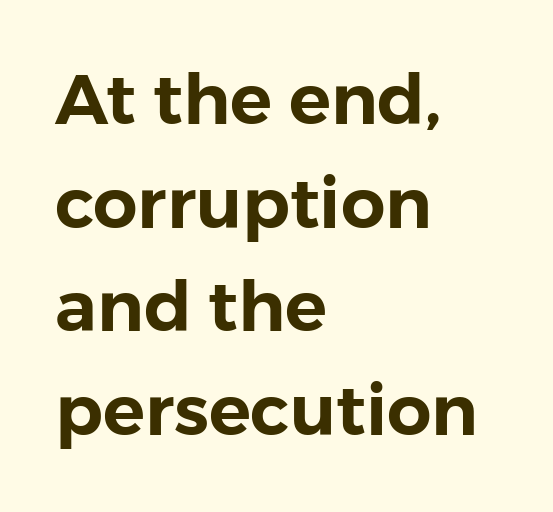
Whoever set this chose a conventional vertical rhythm. Look at the bottom of the vertical strokes: they stop flat, with no serifs. This sample is left-justified, so line endings fall wherever the words run out. Letter spacing: default.
